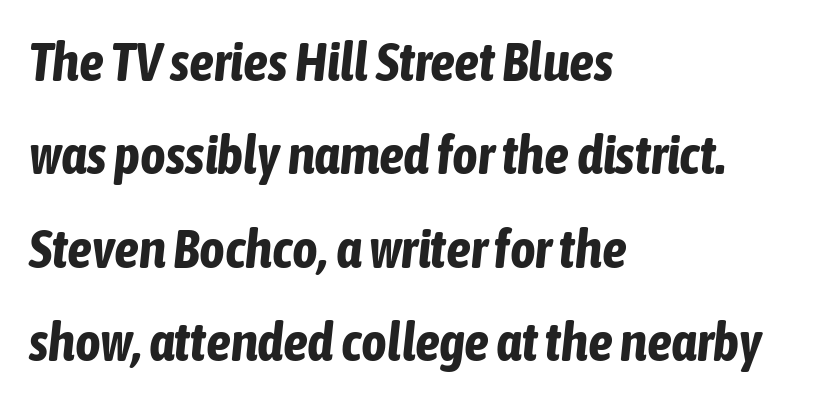
Casual observation: everything's shoved over to the left. Character widths vary here, with narrow letters taking less room than wide ones. Any mark beneath the type? The region is blank. Compared with typical body copy, the letter spacing here is the same. Would a proofreader flag this as italicized? Yes. The vertical gap from one line to the next is medium.
